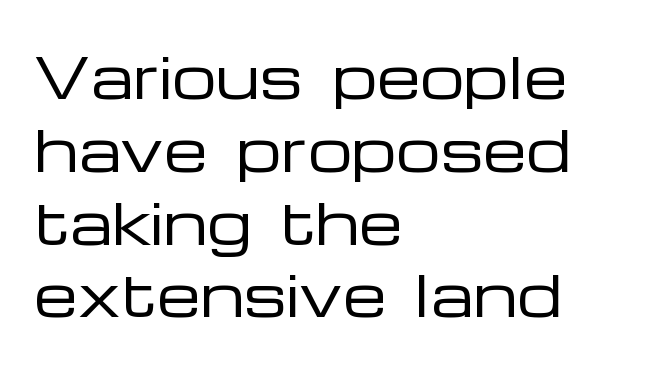
Q: Is the text bold? A: No.
Q: Is the text italic (slanted)? A: No, it is upright.
Q: Is the typeface a serif or a sans-serif typeface? A: Sans-serif.
Q: Is the text underlined? A: No.
Q: How is the paragraph aligned? A: Left-aligned.
Q: Is the spacing between letters normal or unusually wide? A: Normal.
Q: Is the spacing between lines tight, normal or loose? A: Normal.
Q: Width (condensed, normal, or wide)? A: Wide.
Q: Stroke contrast? A: Low.
Q: x-height? A: Medium.
Q: Monospaced? A: No.
